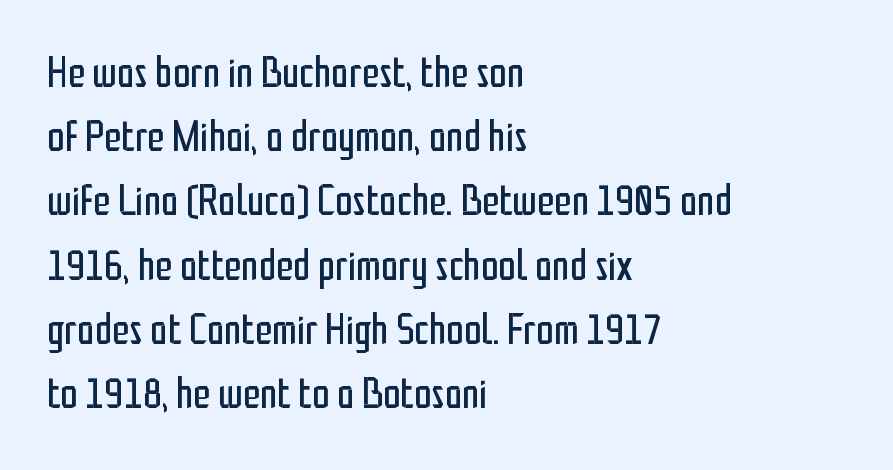
The rows are spaced the way most documents space them. Do the characters align in a grid? No, the font is proportional. The typesetting does not lean heavy: it is not bold. Reading down the block, your eye returns to a fixed left position each line. In terms of posture, this sample is upright.
